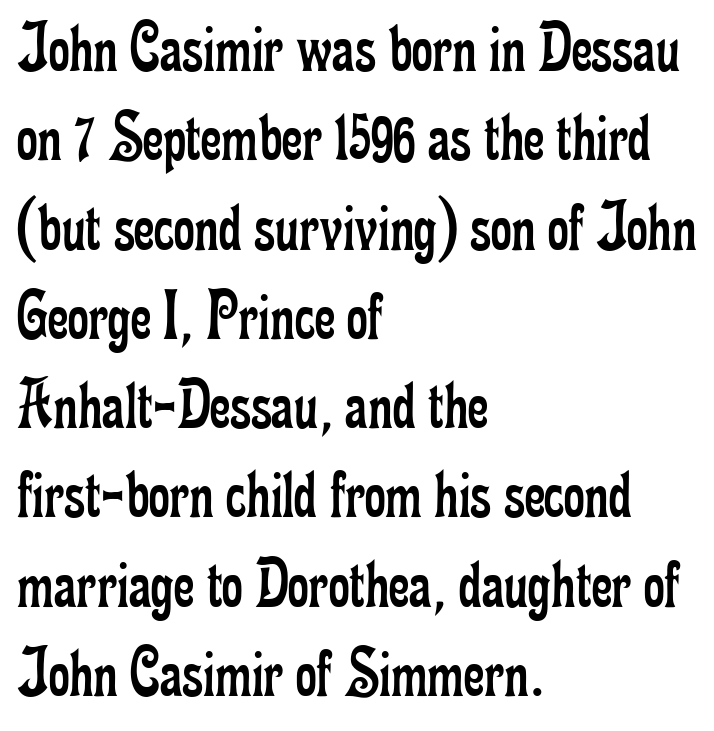
The image shows 72 px regular-weight, condensed serif type, upright; set left-aligned, line spacing 1.24x, normal letter spacing, not underlined; low stroke contrast and a small x-height.
